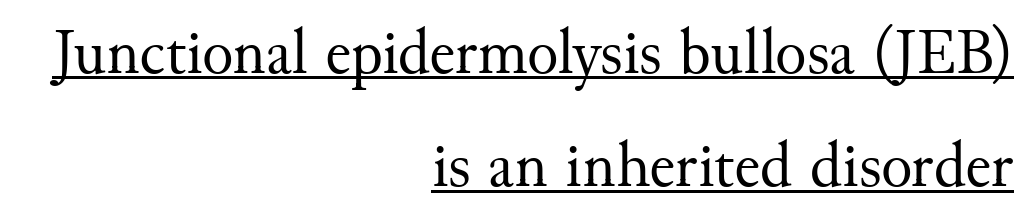
Q: Is the text bold? A: No.
Q: Is the text italic (slanted)? A: No, it is upright.
Q: Is the typeface a serif or a sans-serif typeface? A: Serif.
Q: Is the text underlined? A: Yes.
Q: How is the paragraph aligned? A: Right-aligned.
Q: Is the spacing between letters normal or unusually wide? A: Normal.
Q: Width (condensed, normal, or wide)? A: Normal.
Q: Stroke contrast? A: Medium.
Q: x-height? A: Small.
Q: Monospaced? A: No.
